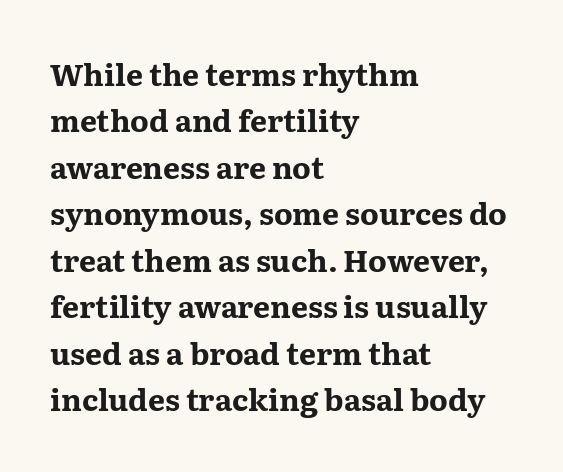
{"serif": "yes", "italic": "no", "bold": "yes", "weight": "bold", "width": "wide", "stroke_contrast": "medium", "x_height": "medium", "monospaced": "no", "underline": "no", "align": "left", "line_spacing": "normal", "line_spacing_ratio": 1.55, "letter_spacing": "normal", "letter_spacing_em": 0.0, "glyph_px": 30}
